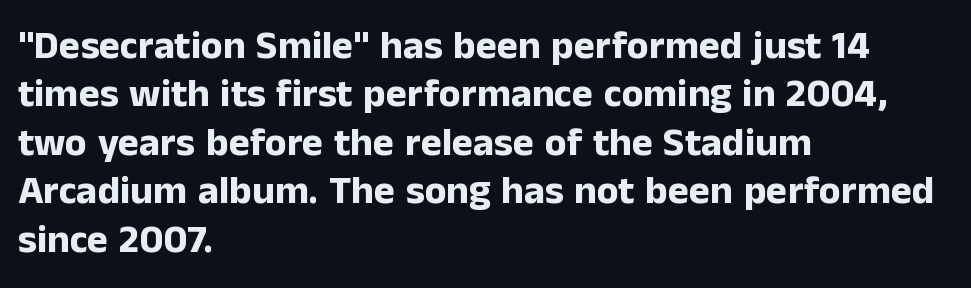
The image shows 40 px bold sans-serif type, upright; set left-aligned, line spacing 1.21x, normal letter spacing, not underlined; low stroke contrast and a medium x-height.
